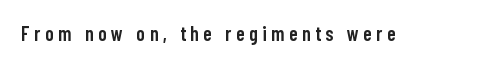
Look at the stroke-to-counter ratio: somewhat heavy, a semibold. Quick note: not italic, upright. Only glyphs here, with clear space below each row. Short note: letters widely spaced.
